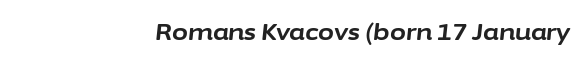
{"italic": "yes", "lean": "right", "slant_degrees": 6, "bold": "yes", "underline": "no", "letter_spacing": "normal", "letter_spacing_em": 0.0, "glyph_px": 23}
